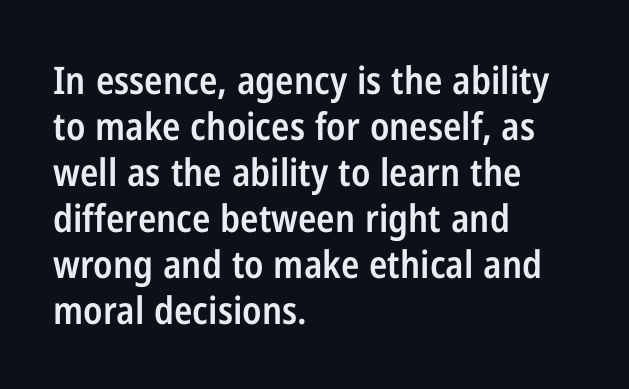
If you drew a line through each stem, it would be perfectly vertical. Character widths vary here, with narrow letters taking less room than wide ones. Each line starts at the same left margin while the right side varies. Tracking value appears to be zero — textbook default spacing. A clean baseline with only descenders dipping below it.
